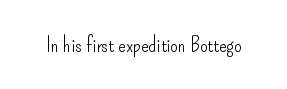
Q: Is the text bold? A: No.
Q: Is the text italic (slanted)? A: No, it is upright.
Q: Is the text underlined? A: No.
Q: Is the spacing between letters normal or unusually wide? A: Normal.
